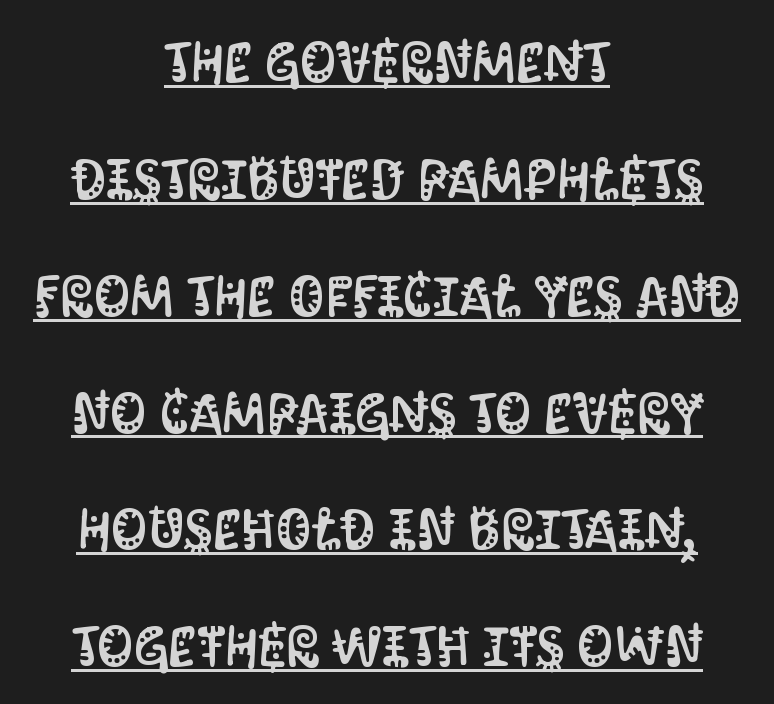
The image shows 57 px condensed sans-serif type, upright; set centered, loose line spacing (2.05x), normal letter spacing, underlined; medium stroke contrast and a large x-height.
